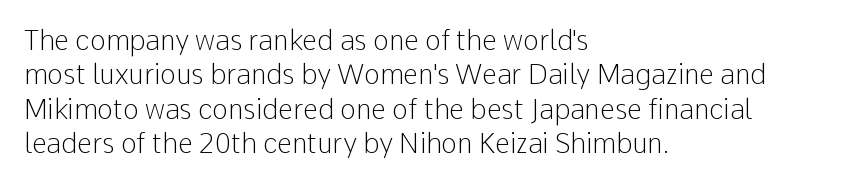
The letterforms sit at book weight or below. Honestly, the letter spacing is just normal — you wouldn't notice it. The type sits square on the baseline with zero lean. Unmarked baselines from the first word to the last. The text block is weighted toward the left margin, trailing off unevenly rightward. The designer left line spacing at the default.
